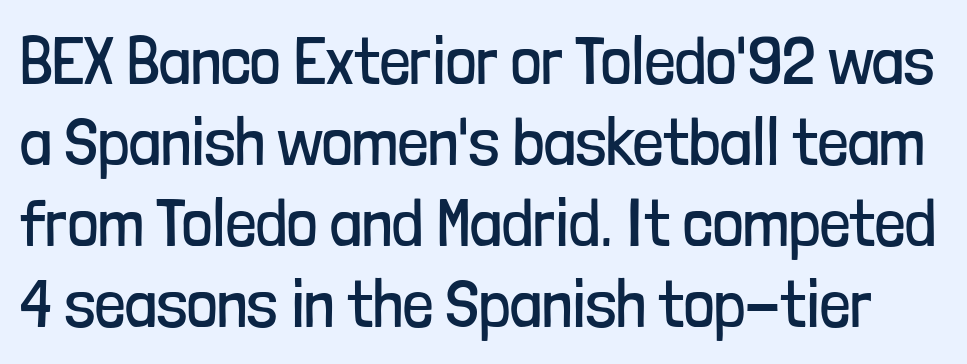
{"serif": "no", "italic": "no", "bold": "no", "weight": "regular", "width": "condensed", "stroke_contrast": "low", "x_height": "medium", "monospaced": "no", "underline": "no", "line_spacing_ratio": 1.21, "letter_spacing": "normal", "letter_spacing_em": 0.0, "glyph_px": 67}
